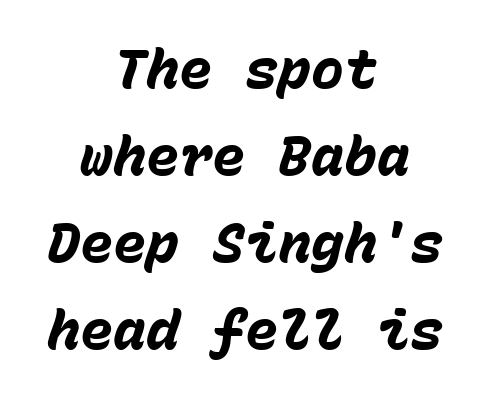
{"italic": "yes", "lean": "right", "slant_degrees": 15, "bold": "yes", "weight": "heavy", "width": "normal", "stroke_contrast": "low", "x_height": "medium", "monospaced": "yes", "underline": "no", "align": "center", "line_spacing": "normal", "line_spacing_ratio": 1.58, "letter_spacing": "normal", "letter_spacing_em": 0.0, "glyph_px": 55}
